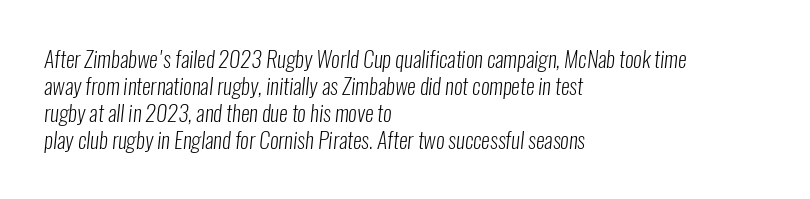
Q: Is the text bold? A: No.
Q: Is the text underlined? A: No.
Q: How is the paragraph aligned? A: Left-aligned.
Q: Is the spacing between letters normal or unusually wide? A: Normal.
